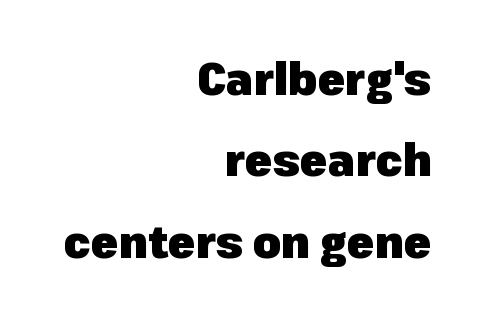
Q: Is the text bold? A: Yes.
Q: Is the text italic (slanted)? A: No, it is upright.
Q: Is the typeface a serif or a sans-serif typeface? A: Sans-serif.
Q: Is the text underlined? A: No.
Q: How is the paragraph aligned? A: Right-aligned.
Q: Is the spacing between letters normal or unusually wide? A: Normal.
Q: Width (condensed, normal, or wide)? A: Normal.
Q: Stroke contrast? A: Low.
Q: x-height? A: Medium.
Q: Monospaced? A: No.
